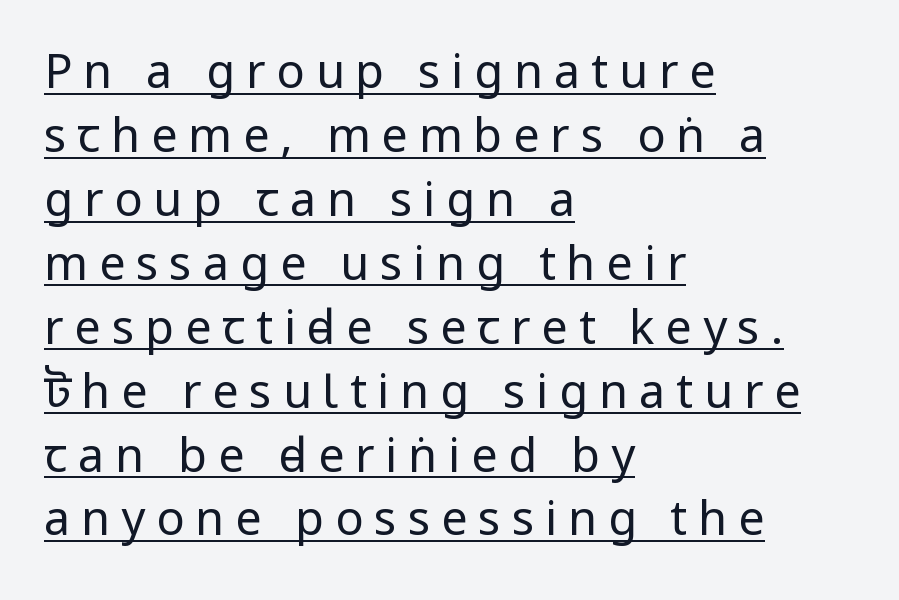
The image shows 47 px regular-weight, condensed sans-serif type, upright; set left-aligned, normal line spacing (1.36x), unusually wide letter spacing (+0.23 em), underlined; low stroke contrast and a large x-height.
